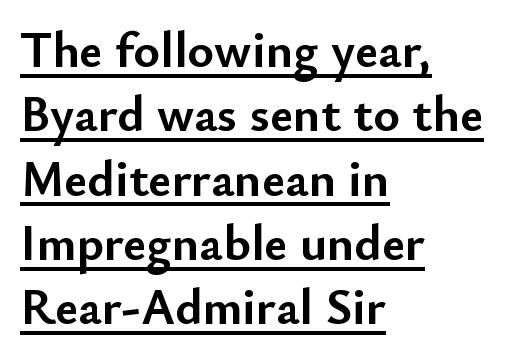
The image shows 51 px semibold sans-serif type, upright; set left-aligned, normal line spacing (1.26x), normal letter spacing, underlined; low stroke contrast and a small x-height.
